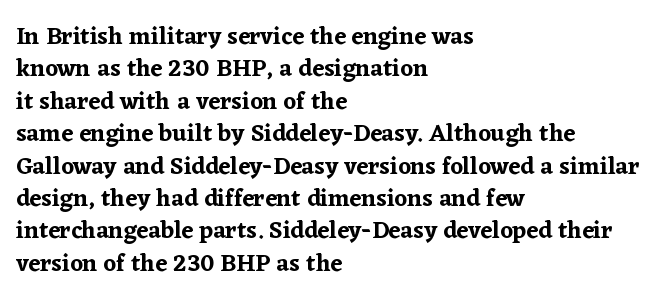
The image shows 24 px text type, upright; set left-aligned, normal line spacing (1.35x), normal letter spacing, not underlined.
